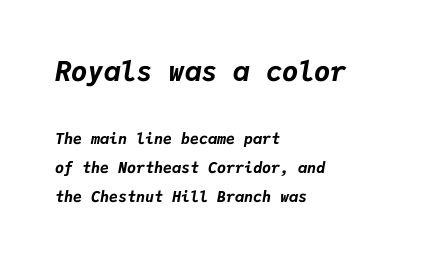
{"italic": "yes", "lean": "right", "slant_degrees": 9, "bold": "yes", "underline": "no", "align": "left", "line_spacing": "loose", "line_spacing_ratio": 1.93, "letter_spacing": "normal", "letter_spacing_em": 0.0, "larger_block": "first", "size_ratio": 1.8, "glyph_px": 27}
